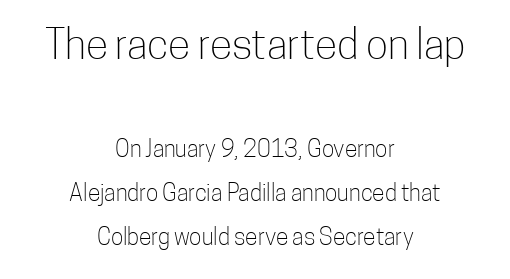
The image shows 41 px light, condensed sans-serif type, upright; set centered, loose line spacing (1.91x), normal letter spacing, not underlined; the first (top) block is 1.78x larger; low stroke contrast and a medium x-height.
